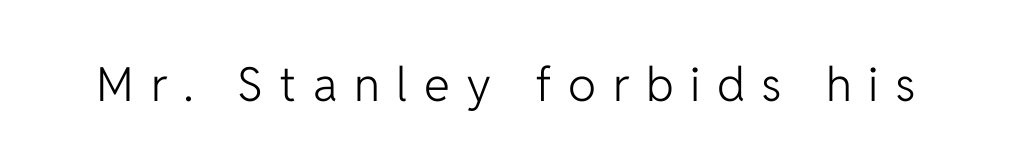
{"serif": "no", "italic": "no", "bold": "no", "weight": "light", "width": "normal", "stroke_contrast": "low", "x_height": "medium", "monospaced": "no", "underline": "no", "letter_spacing": "wide", "letter_spacing_em": 0.35, "glyph_px": 47}
